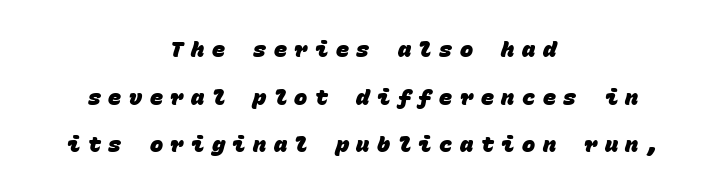
{"bold": "yes", "underline": "no", "align": "center", "line_spacing": "loose", "line_spacing_ratio": 2.17, "letter_spacing": "wide", "letter_spacing_em": 0.34, "glyph_px": 22}
